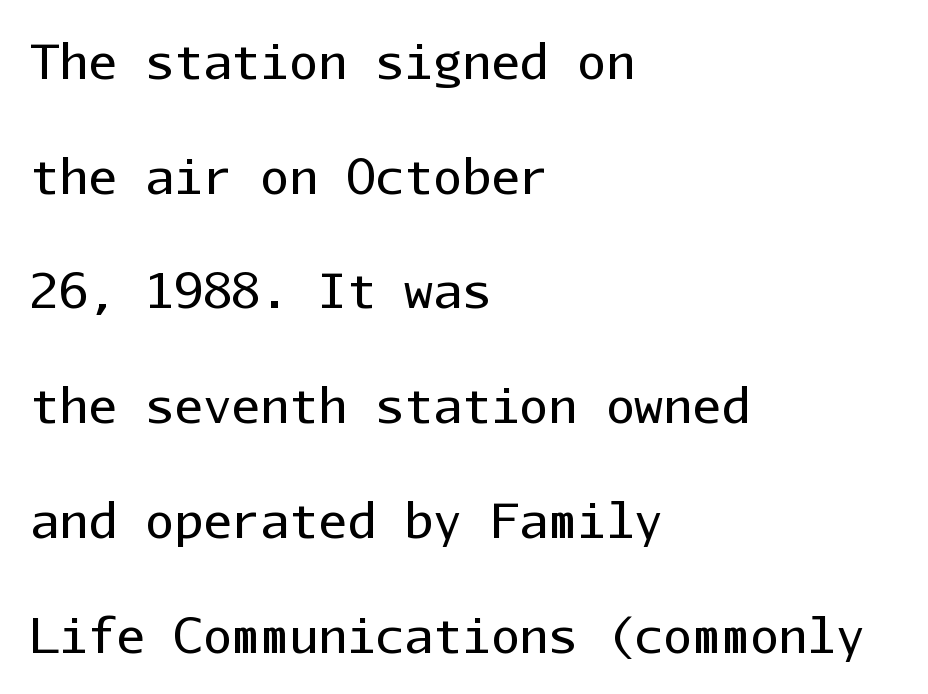
{"serif": "no", "italic": "no", "bold": "no", "weight": "regular", "width": "normal", "stroke_contrast": "low", "x_height": "medium", "monospaced": "yes", "underline": "no", "align": "left", "line_spacing": "loose", "line_spacing_ratio": 2.39, "letter_spacing": "normal", "letter_spacing_em": 0.0, "glyph_px": 48}
